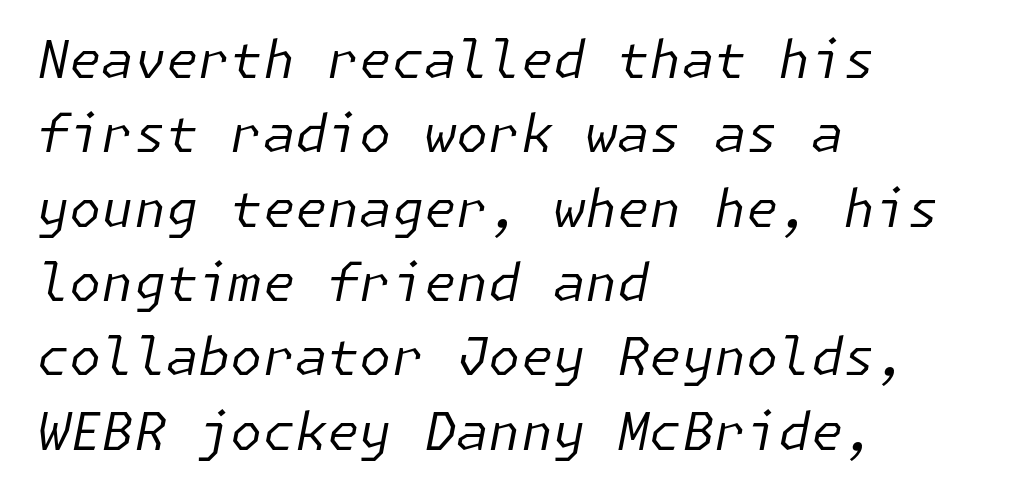
The image shows 52 px regular-weight type, italic (leaning right); set left-aligned, normal line spacing (1.43x), normal letter spacing, not underlined; low stroke contrast and a medium x-height.
